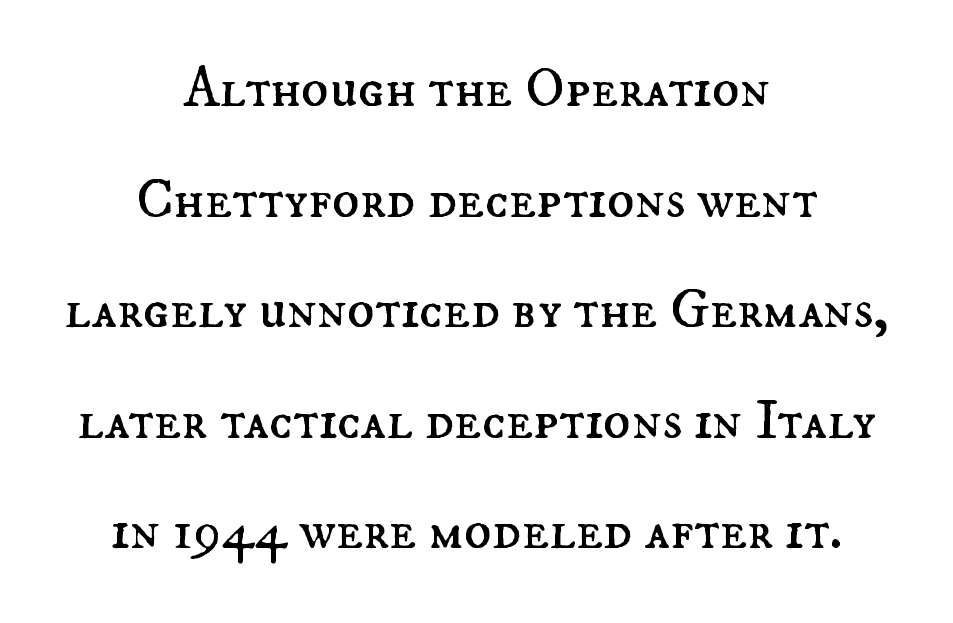
Stems and bowls with no extra thickness — not bold. Between one letter and the next there's only the usual sliver of space. These lines are rendered in a variable-pitch font. Do the letters lean? They stand straight. Which margin do the lines hug? Neither — every line sits in the middle. The designer dialed line spacing up above the default.
